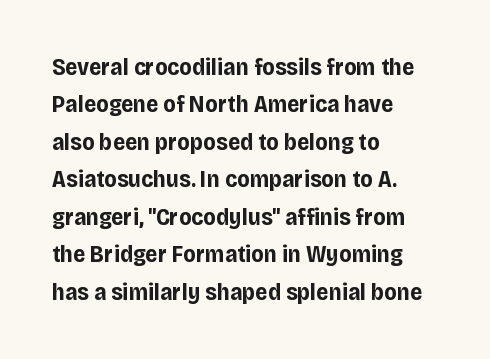
The image shows 24 px bold type, upright; set left-aligned, normal line spacing (1.56x), normal letter spacing, not underlined.
